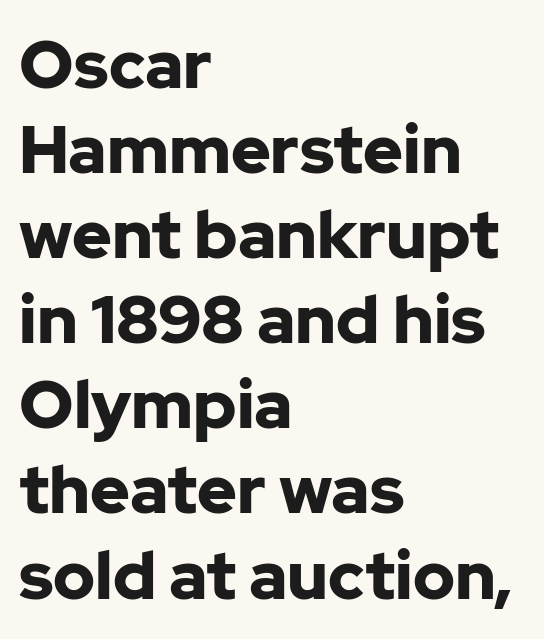
Observe the absence of serifs on each vertical stroke in this sample. Plenty of ink on the page — the face is bold. Does the lettering tilt? It doesn't — this is upright. Line starts are locked; line ends wander. The letters advance in unequal steps, a hallmark of proportional type.
